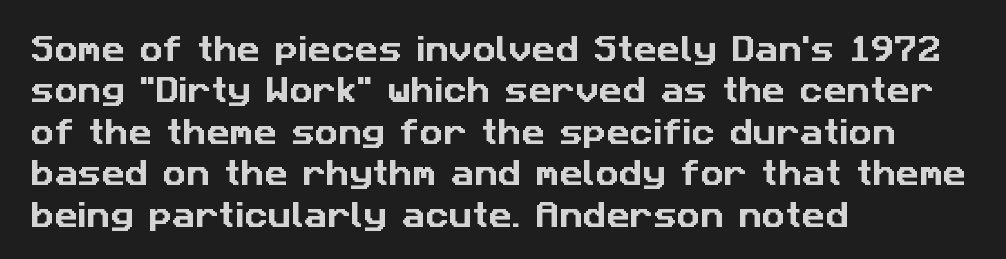
{"serif": "no", "width": "normal", "stroke_contrast": "low", "x_height": "medium", "monospaced": "no", "underline": "no", "align": "left", "line_spacing": "normal", "line_spacing_ratio": 1.43, "letter_spacing": "normal", "letter_spacing_em": 0.0, "glyph_px": 29}
